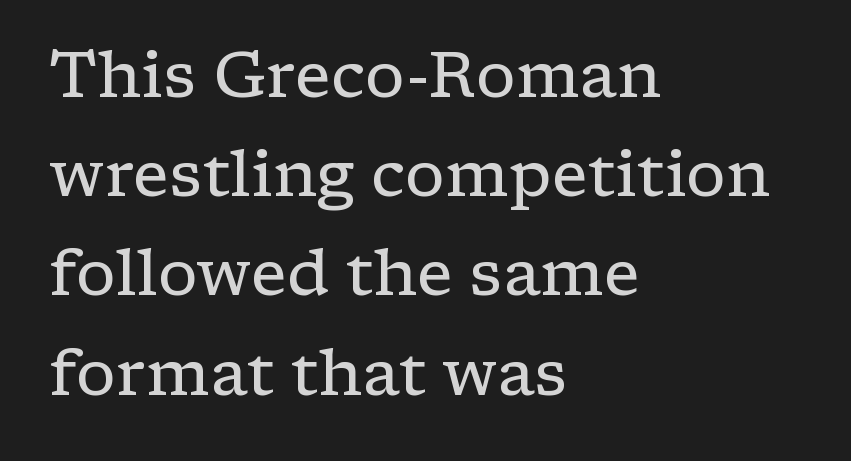
The image shows 64 px regular-weight, wide serif type, upright; set left-aligned, normal line spacing (1.55x), normal letter spacing, not underlined; low stroke contrast and a medium x-height.
